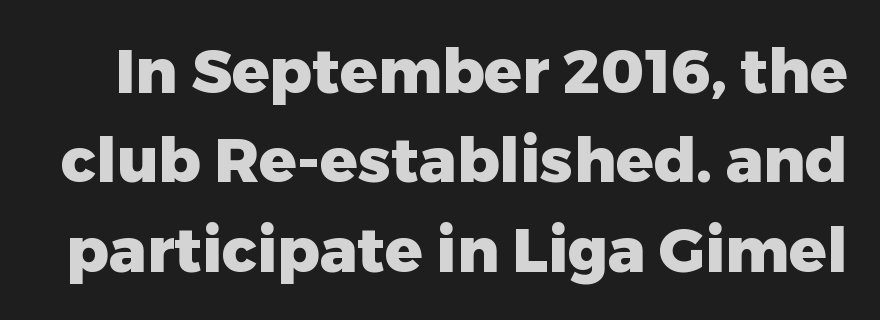
Letterform terminals end flat and unadorned throughout the passage. Upright lettering throughout. Looks like regular typesetting: each glyph gets only the width it needs. Reading down the column, the eye jumps a familiar distance to each next line. The letters are bold, with thick, heavy strokes.
